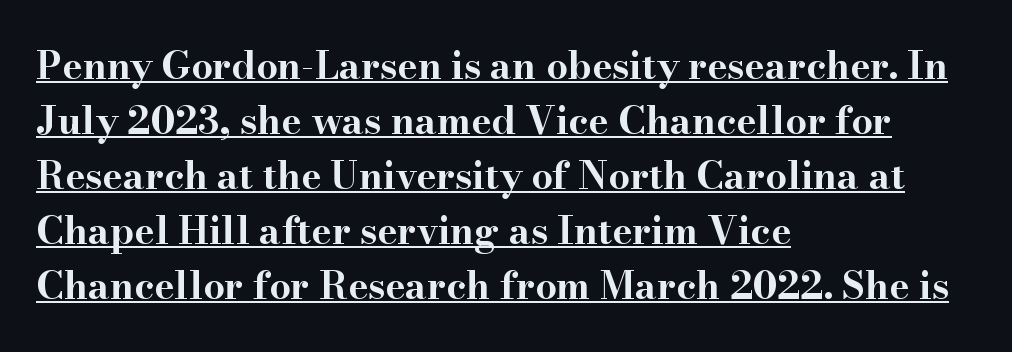
Summary of vertical rhythm: regular, with standard interline spacing. A continuous stroke trails under the words, as in a hyperlink. The passage shown is typeset with a serif family. Observe the ordinary spacing: letters are neighbours, not strangers.
